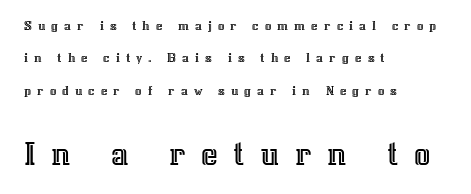
The typography opts for an upright posture over an oblique one. The designer gave the closing block more size than the opening block. Looks like regular typesetting: each glyph gets only the width it needs. Beneath every word, the page is bare.
